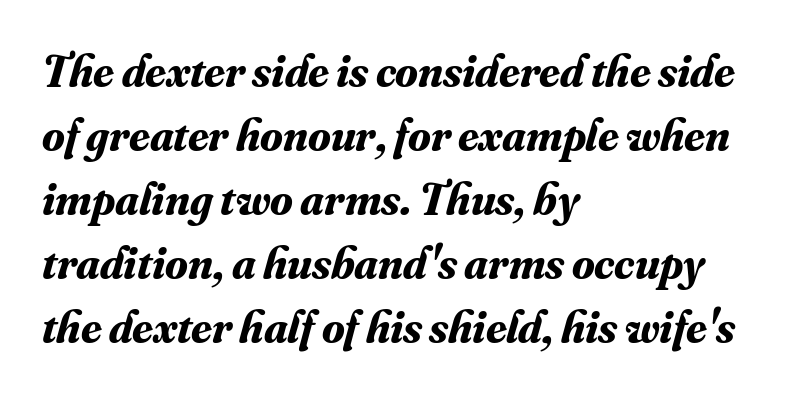
Q: Is the text bold? A: Yes.
Q: Is the text italic (slanted)? A: Yes, it leans right by about 16 degrees.
Q: Is the typeface a serif or a sans-serif typeface? A: Serif.
Q: Is the text underlined? A: No.
Q: How is the paragraph aligned? A: Left-aligned.
Q: Is the spacing between letters normal or unusually wide? A: Normal.
Q: Is the spacing between lines tight, normal or loose? A: Normal.
Q: Width (condensed, normal, or wide)? A: Normal.
Q: Stroke contrast? A: Medium.
Q: x-height? A: Small.
Q: Monospaced? A: No.
